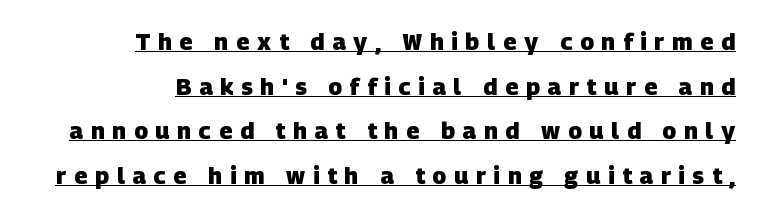
Q: Is the text bold? A: Yes.
Q: Is the text underlined? A: Yes.
Q: How is the paragraph aligned? A: Right-aligned.
Q: Is the spacing between letters normal or unusually wide? A: Unusually wide.
Q: Is the spacing between lines tight, normal or loose? A: Loose.
